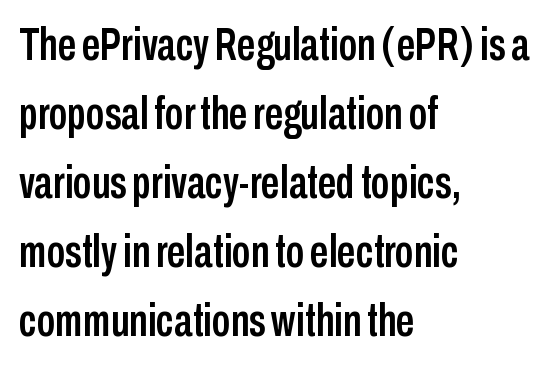
This block has exactly the height ordinary leading produces. Letter spacing: default. If you drew a ruler down the left edge, every line would touch it. The axis of the letterforms is exactly vertical.
